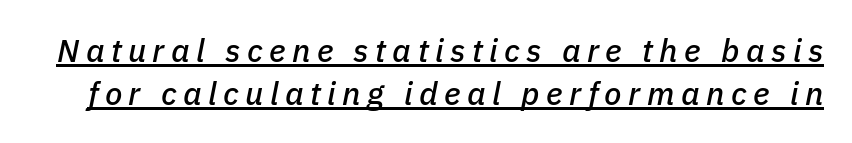
The image shows 32 px text type, italic (leaning right); set normal line spacing (1.34x), unusually wide letter spacing (+0.2 em), underlined; low stroke contrast and a medium x-height.
